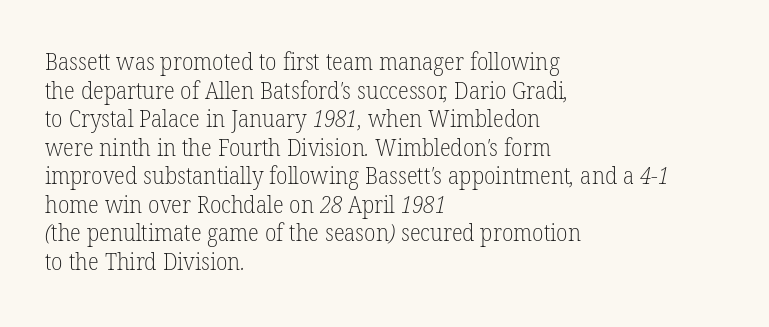
The image shows 23 px text type; set left-aligned, line spacing 1.24x, normal letter spacing, not underlined.
